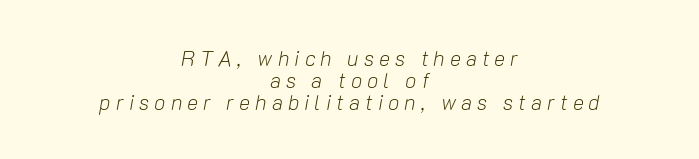
{"italic": "yes", "lean": "right", "slant_degrees": 10, "bold": "no", "underline": "no", "align": "center", "line_spacing": "tight", "line_spacing_ratio": 1.04, "letter_spacing": "wide", "letter_spacing_em": 0.24, "glyph_px": 21}
